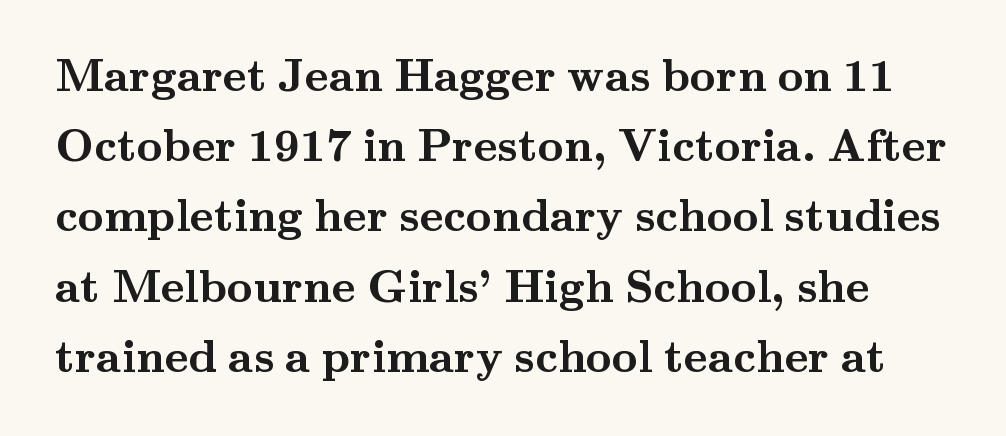
{"serif": "yes", "italic": "no", "bold": "yes", "weight": "semibold", "width": "wide", "stroke_contrast": "medium", "x_height": "small", "monospaced": "no", "underline": "no", "line_spacing": "normal", "line_spacing_ratio": 1.56, "letter_spacing": "normal", "letter_spacing_em": 0.0, "glyph_px": 45}
